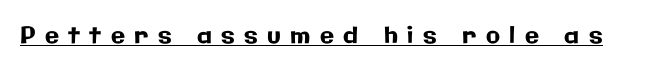
Q: Is the text italic (slanted)? A: No, it is upright.
Q: Is the text underlined? A: Yes.
Q: Is the spacing between letters normal or unusually wide? A: Unusually wide.
